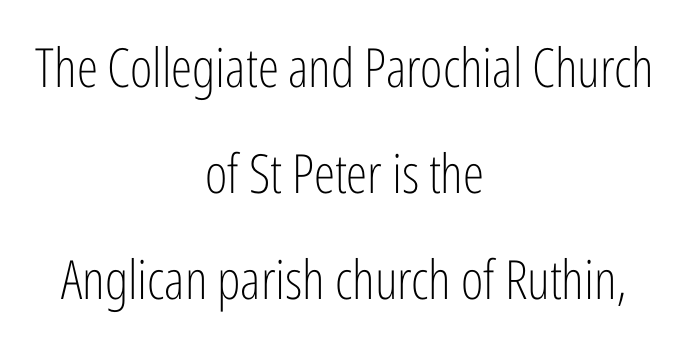
Character widths vary here, with narrow letters taking less room than wide ones. The designer went with a sans here, leaving each stem footless. You could call the tracking neutral — neither tight nor loose. Rows of type keep a wide berth in the vertical direction.
